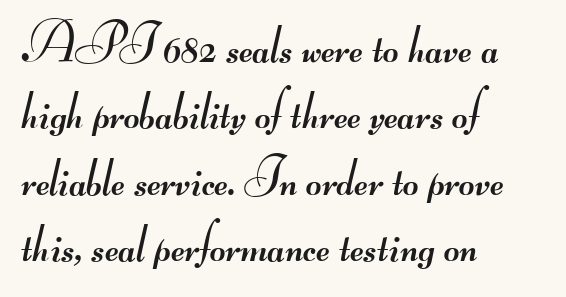
{"serif": "no", "bold": "no", "weight": "regular", "width": "wide", "stroke_contrast": "medium", "monospaced": "no", "underline": "no", "align": "left", "line_spacing_ratio": 1.23, "letter_spacing": "normal", "letter_spacing_em": 0.0, "glyph_px": 54}
